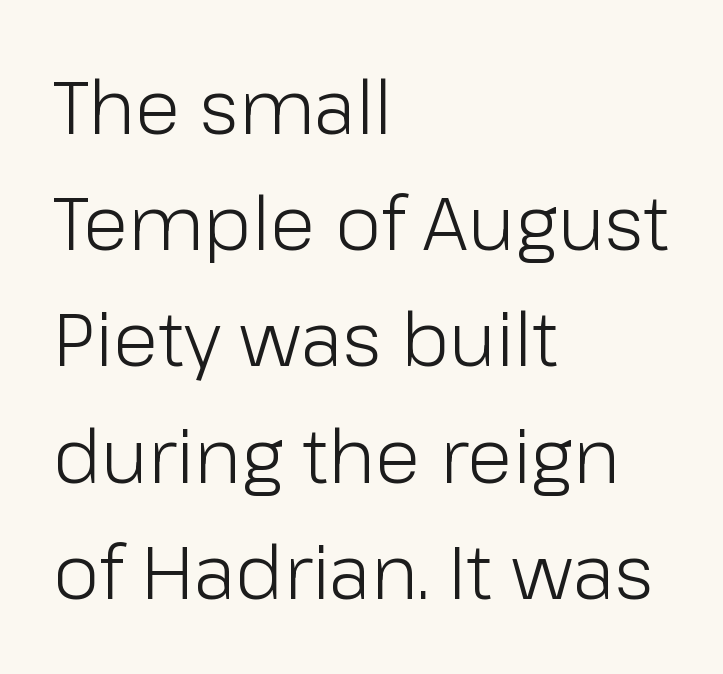
{"serif": "no", "italic": "no", "bold": "no", "weight": "light", "width": "normal", "stroke_contrast": "low", "x_height": "medium", "monospaced": "no", "underline": "no", "align": "left", "line_spacing": "normal", "line_spacing_ratio": 1.55, "letter_spacing": "normal", "letter_spacing_em": 0.0, "glyph_px": 75}
